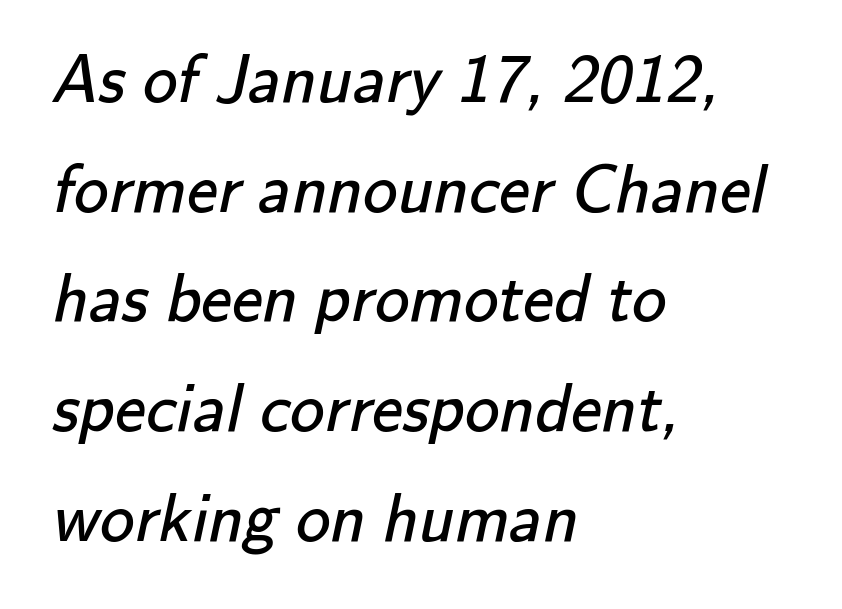
Q: Is the text bold? A: No.
Q: Is the typeface a serif or a sans-serif typeface? A: Sans-serif.
Q: Is the text underlined? A: No.
Q: How is the paragraph aligned? A: Left-aligned.
Q: Is the spacing between letters normal or unusually wide? A: Normal.
Q: Is the spacing between lines tight, normal or loose? A: Normal.
Q: Width (condensed, normal, or wide)? A: Normal.
Q: Stroke contrast? A: Low.
Q: x-height? A: Small.
Q: Monospaced? A: No.
